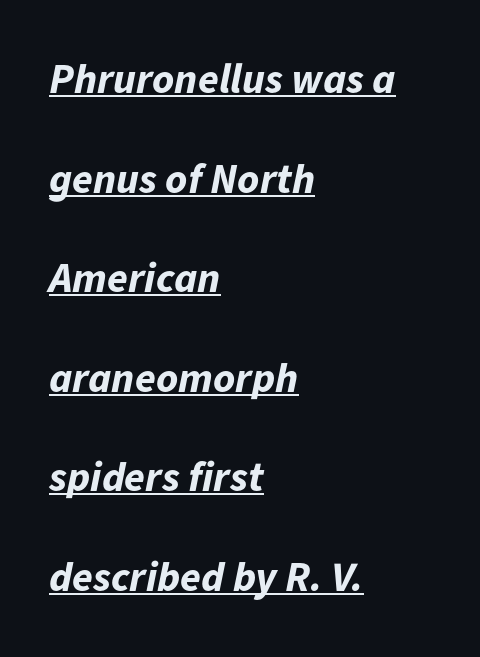
The designer dialed line spacing up above the default. Horizontally, the lines are justified to the leading edge only. In terms of posture, this sample is oblique. Here the designer chose a conventional face with non-uniform glyph widths. Students, this is bold: see how much ink each stroke carries.
